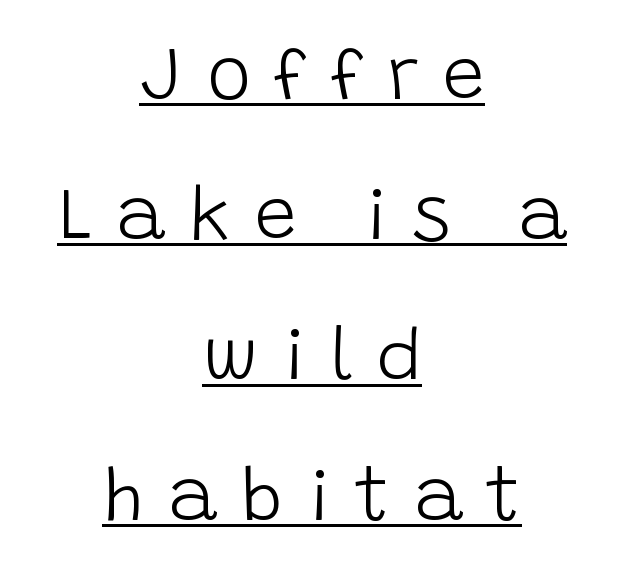
Q: Is the text bold? A: No.
Q: Is the text italic (slanted)? A: No, it is upright.
Q: Is the typeface a serif or a sans-serif typeface? A: Sans-serif.
Q: Is the text underlined? A: Yes.
Q: How is the paragraph aligned? A: Centered.
Q: Is the spacing between letters normal or unusually wide? A: Unusually wide.
Q: Width (condensed, normal, or wide)? A: Normal.
Q: Stroke contrast? A: Low.
Q: x-height? A: Large.
Q: Monospaced? A: No.
